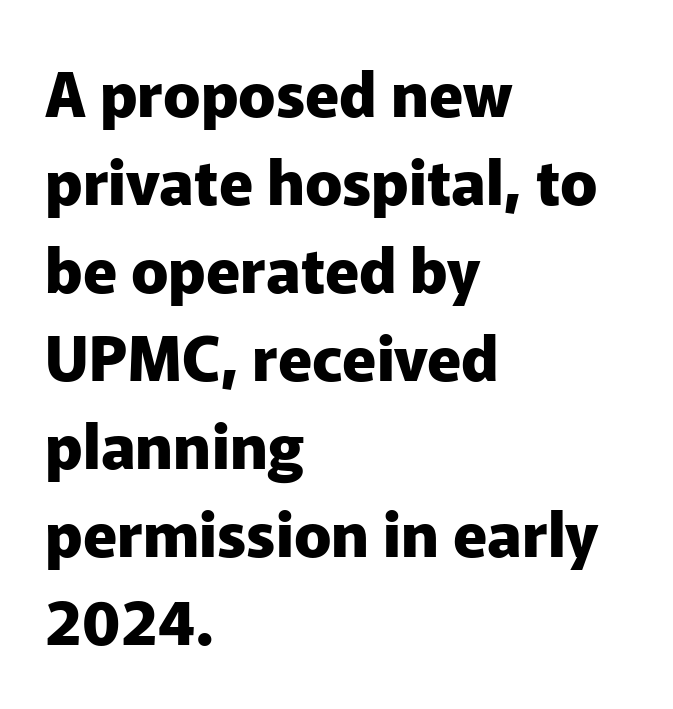
The image shows 62 px heavy sans-serif type, upright; set left-aligned, normal line spacing (1.42x), normal letter spacing, not underlined; low stroke contrast and a medium x-height.
